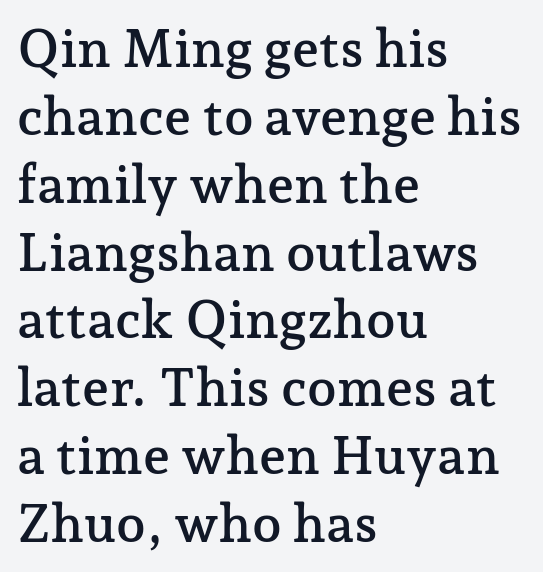
The image shows 53 px serif type, upright; set left-aligned, normal line spacing (1.28x), normal letter spacing, not underlined; low stroke contrast and a medium x-height.
